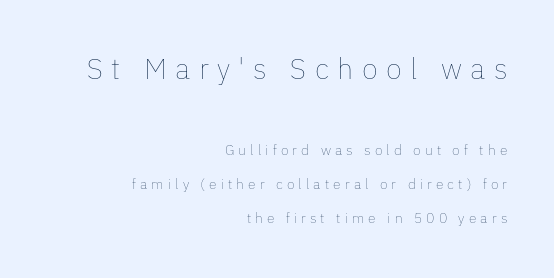
Q: Is the text bold? A: No.
Q: Is the text italic (slanted)? A: No, it is upright.
Q: Is the text underlined? A: No.
Q: How is the paragraph aligned? A: Right-aligned.
Q: Is the spacing between letters normal or unusually wide? A: Unusually wide.
Q: Is the spacing between lines tight, normal or loose? A: Loose.
Q: Which block of text is set in a larger size, the first (top) or the second (bottom)? A: The first (top) one.
Q: Width (condensed, normal, or wide)? A: Normal.
Q: Stroke contrast? A: Low.
Q: x-height? A: Medium.
Q: Monospaced? A: No.
